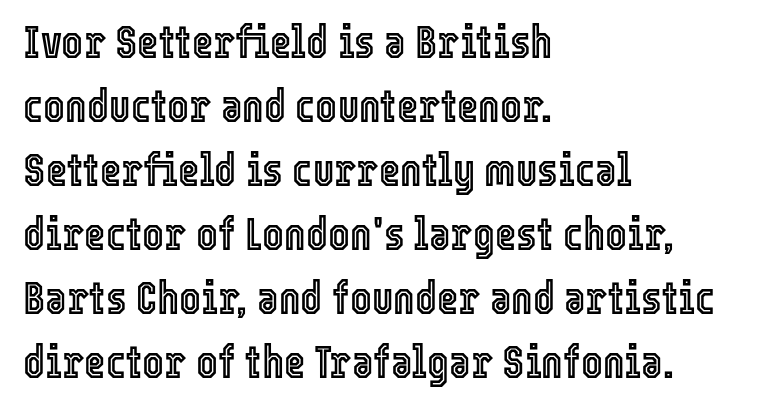
If you drew a line through each stem, it would be perfectly vertical. Words float on clear page, feet unadorned. The letterforms sit shoulder to shoulder at normal distance. Honestly, the row spacing looks completely unremarkable. Looks like regular typesetting: each glyph gets only the width it needs. A student would call this left alignment; a typographer would say flush left, rag right.
